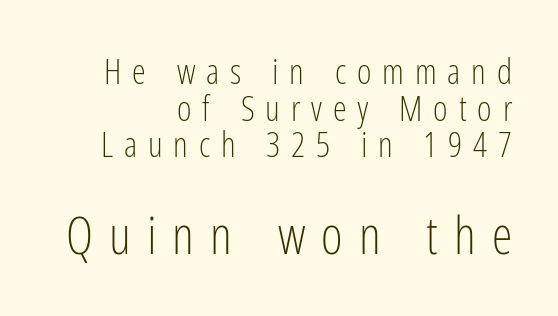
The image shows 52 px light, condensed sans-serif type, upright; set right-aligned, tight line spacing (1.05x), unusually wide letter spacing (+0.31 em), not underlined; the second (bottom) block is 1.49x larger; low stroke contrast and a medium x-height.
